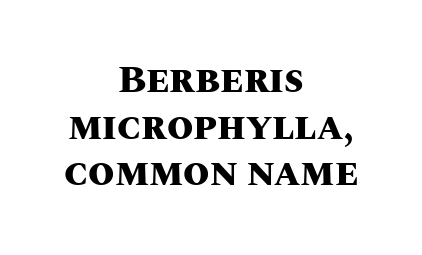
Q: Is the text bold? A: Yes.
Q: Is the text italic (slanted)? A: No, it is upright.
Q: Is the text underlined? A: No.
Q: How is the paragraph aligned? A: Centered.
Q: Is the spacing between letters normal or unusually wide? A: Normal.
Q: Width (condensed, normal, or wide)? A: Normal.
Q: Stroke contrast? A: Medium.
Q: x-height? A: Large.
Q: Monospaced? A: No.
